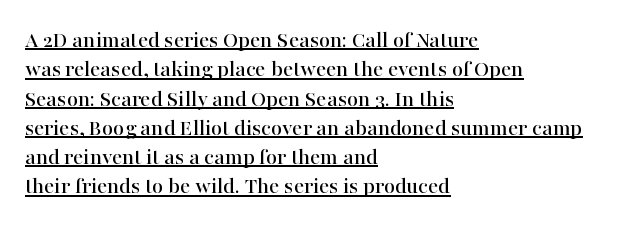
{"italic": "no", "underline": "yes", "align": "left", "line_spacing_ratio": 1.22, "letter_spacing": "normal", "letter_spacing_em": 0.0, "glyph_px": 24}
